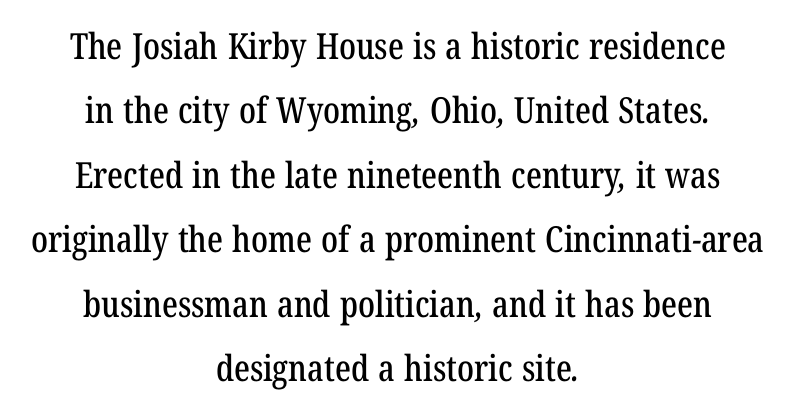
Clear beneath every line of the passage. Glyph-to-glyph distance matches everyday printed text. Each letter keeps its own natural width here, so spacing adapts to shape. Examine the stroke ends and you'll spot serifs. The paragraph shown floats in the horizontal middle.
